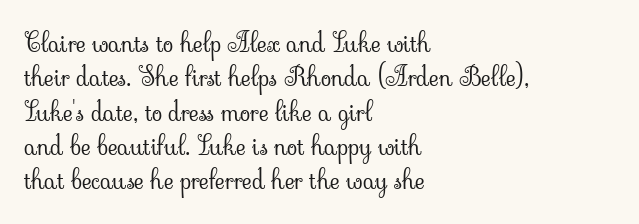
{"italic": "no", "bold": "no", "underline": "no", "align": "left", "line_spacing": "normal", "line_spacing_ratio": 1.27, "letter_spacing": "normal", "letter_spacing_em": 0.0, "glyph_px": 27}
